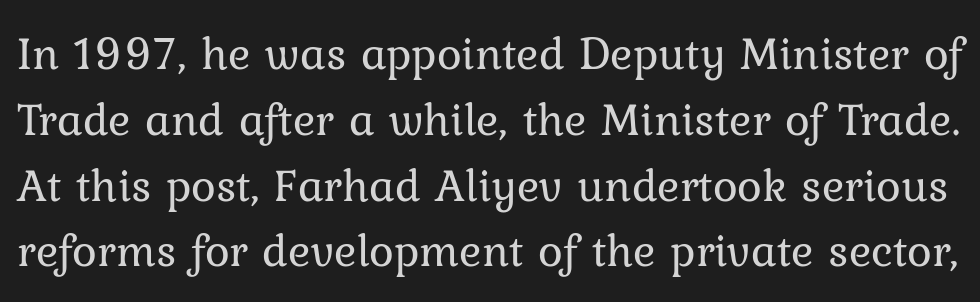
The image shows 47 px regular-weight serif type, upright; set normal line spacing (1.4x), normal letter spacing, not underlined; low stroke contrast and a medium x-height.
